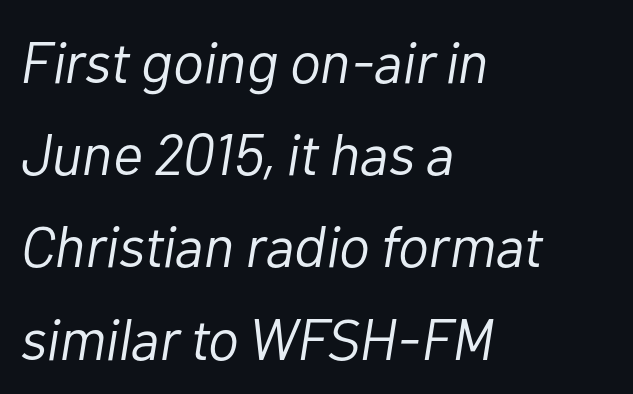
{"italic": "yes", "lean": "right", "slant_degrees": 10, "bold": "no", "weight": "light", "width": "normal", "stroke_contrast": "low", "x_height": "medium", "monospaced": "no", "underline": "no", "align": "left", "line_spacing": "normal", "line_spacing_ratio": 1.59, "letter_spacing": "normal", "letter_spacing_em": 0.0, "glyph_px": 58}
